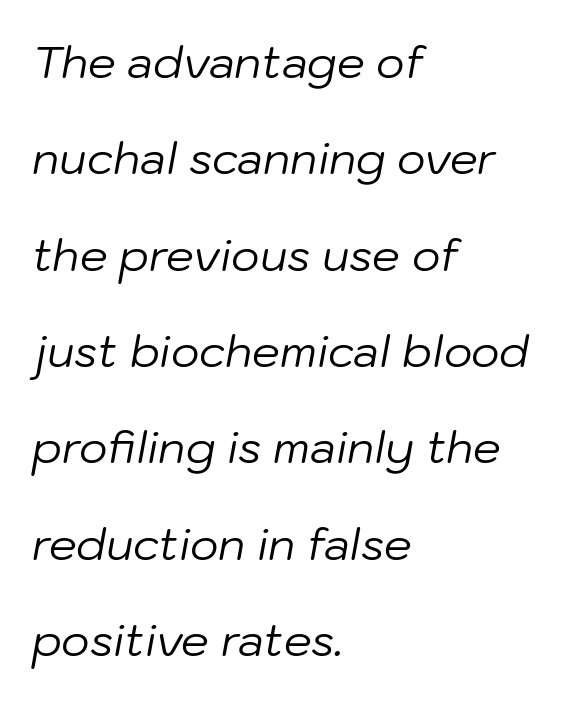
Here the designer chose a conventional face with non-uniform glyph widths. Type without underlining. If you drew a line through each stem, it would be angled. Think standard paragraph weight, or any step lighter than that. Does the leading feel generous? Absolutely, it's lavish.
